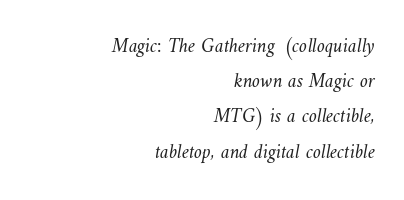
The image shows 20 px text type; set right-aligned, line spacing 1.76x, normal letter spacing, not underlined.
